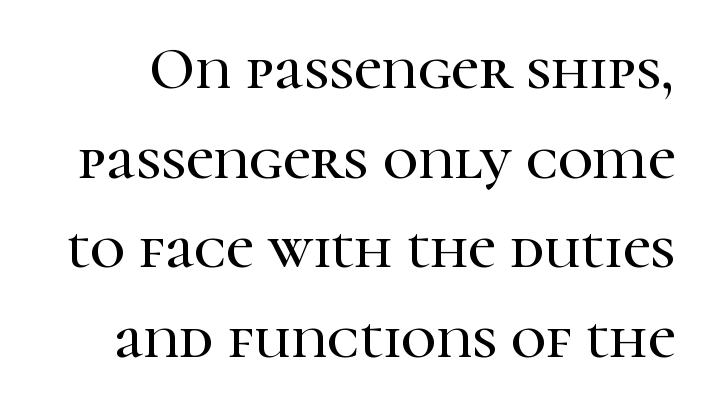
Q: Is the text italic (slanted)? A: No, it is upright.
Q: Is the typeface a serif or a sans-serif typeface? A: Serif.
Q: Is the text underlined? A: No.
Q: Is the spacing between letters normal or unusually wide? A: Normal.
Q: Is the spacing between lines tight, normal or loose? A: Normal.
Q: Width (condensed, normal, or wide)? A: Normal.
Q: Stroke contrast? A: High.
Q: x-height? A: Medium.
Q: Monospaced? A: No.
